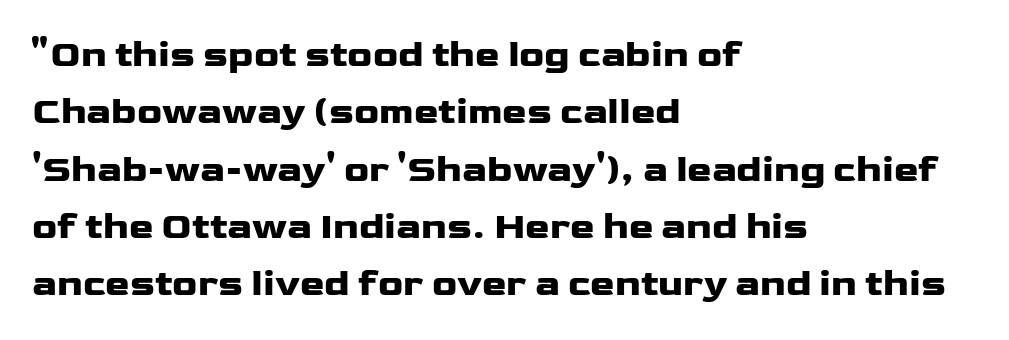
{"serif": "no", "italic": "no", "bold": "yes", "weight": "heavy", "width": "wide", "stroke_contrast": "low", "x_height": "medium", "monospaced": "no", "underline": "no", "align": "left", "line_spacing": "normal", "line_spacing_ratio": 1.55, "letter_spacing": "normal", "letter_spacing_em": 0.0, "glyph_px": 37}
